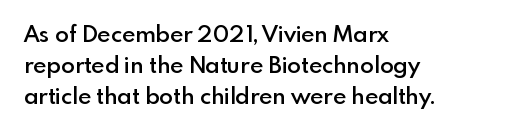
Q: Is the text bold? A: Semi-bold.
Q: Is the text italic (slanted)? A: No, it is upright.
Q: Is the text underlined? A: No.
Q: How is the paragraph aligned? A: Left-aligned.
Q: Is the spacing between letters normal or unusually wide? A: Normal.
Q: Is the spacing between lines tight, normal or loose? A: Normal.
